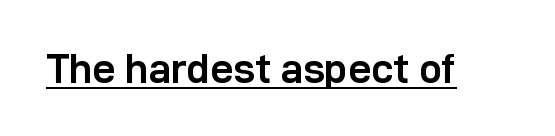
Q: Is the text bold? A: Yes.
Q: Is the text italic (slanted)? A: No, it is upright.
Q: Is the typeface a serif or a sans-serif typeface? A: Sans-serif.
Q: Is the text underlined? A: Yes.
Q: Is the spacing between letters normal or unusually wide? A: Normal.
Q: Width (condensed, normal, or wide)? A: Normal.
Q: Stroke contrast? A: Low.
Q: x-height? A: Medium.
Q: Monospaced? A: No.
